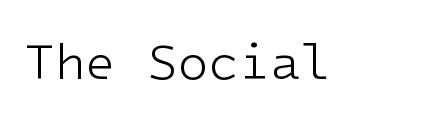
The typography opts for an upright posture over an oblique one. Descenders are the only things crossing below the line. Observe the ordinary spacing: letters are neighbours, not strangers. The passage shown is not bold in any degree.
